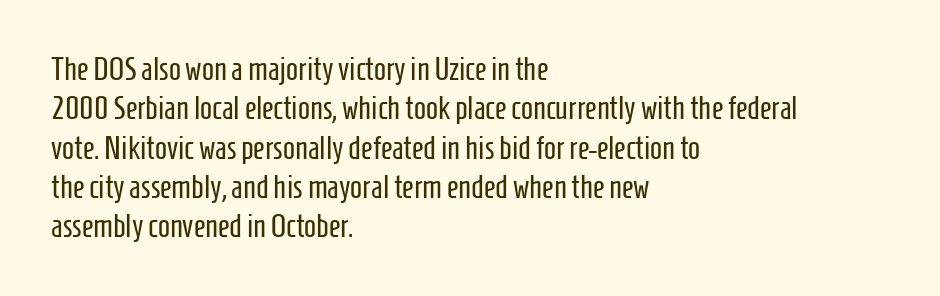
Q: Is the text bold? A: No.
Q: Is the text italic (slanted)? A: No, it is upright.
Q: Is the typeface a serif or a sans-serif typeface? A: Sans-serif.
Q: Is the text underlined? A: No.
Q: How is the paragraph aligned? A: Left-aligned.
Q: Is the spacing between letters normal or unusually wide? A: Normal.
Q: Width (condensed, normal, or wide)? A: Condensed.
Q: Stroke contrast? A: Low.
Q: x-height? A: Medium.
Q: Monospaced? A: No.
